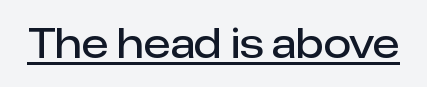
The image shows 40 px semibold sans-serif type, upright; set normal letter spacing, underlined; low stroke contrast and a medium x-height.
